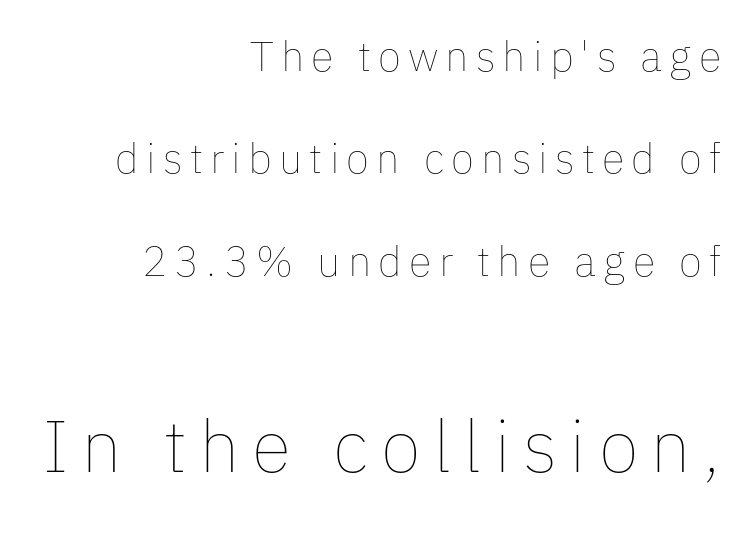
{"italic": "no", "bold": "no", "weight": "thin", "width": "normal", "stroke_contrast": "low", "x_height": "medium", "monospaced": "no", "underline": "no", "align": "right", "line_spacing": "loose", "line_spacing_ratio": 2.44, "larger_block": "second", "size_ratio": 1.74, "glyph_px": 73}
